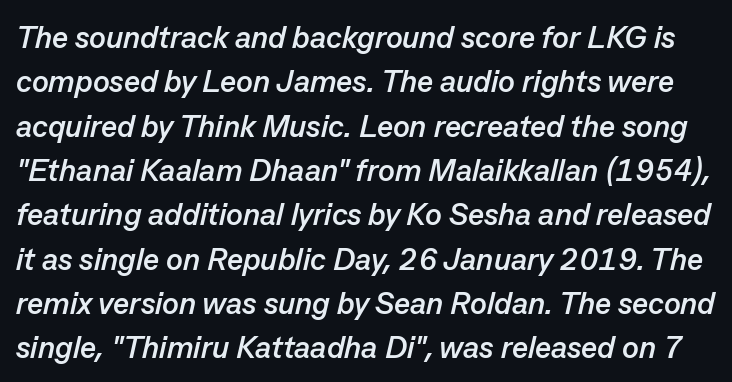
The image shows 31 px semibold type, italic (leaning right); set normal line spacing (1.43x), normal letter spacing, not underlined; low stroke contrast and a medium x-height.
